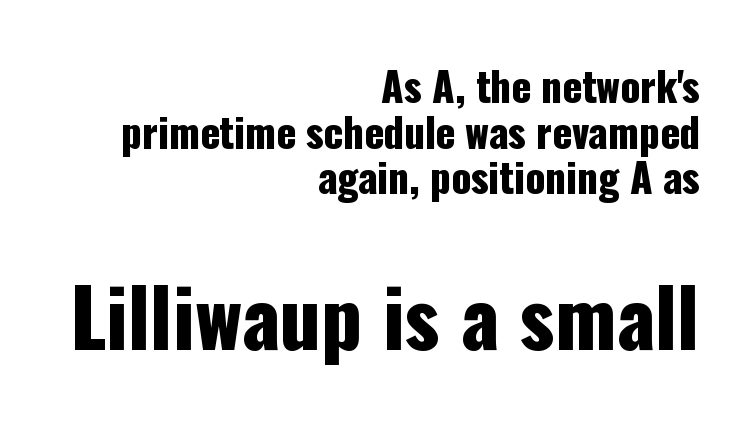
The image shows 79 px condensed sans-serif type, upright; set right-aligned, tight line spacing (1.14x), normal letter spacing, not underlined; the second (bottom) block is 1.98x larger; low stroke contrast and a medium x-height.
